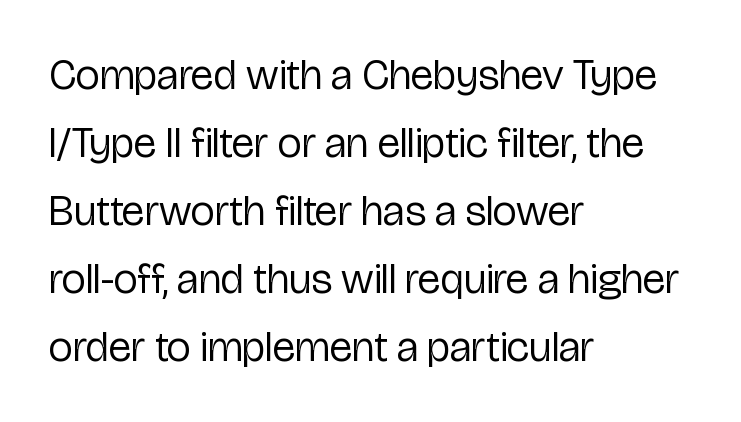
{"serif": "no", "italic": "no", "bold": "no", "weight": "regular", "width": "condensed", "stroke_contrast": "low", "x_height": "medium", "monospaced": "no", "underline": "no", "align": "left", "line_spacing": "normal", "line_spacing_ratio": 1.58, "letter_spacing": "normal", "letter_spacing_em": 0.0, "glyph_px": 43}
